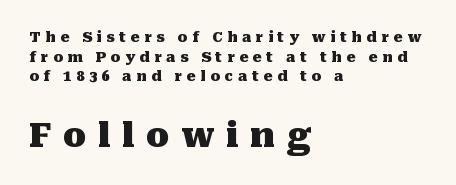
{"serif": "yes", "italic": "no", "bold": "yes", "weight": "heavy", "width": "normal", "stroke_contrast": "medium", "x_height": "medium", "monospaced": "no", "underline": "no", "align": "left", "line_spacing": "normal", "line_spacing_ratio": 1.4, "letter_spacing": "wide", "letter_spacing_em": 0.34, "larger_block": "second", "size_ratio": 2.43, "glyph_px": 34}
